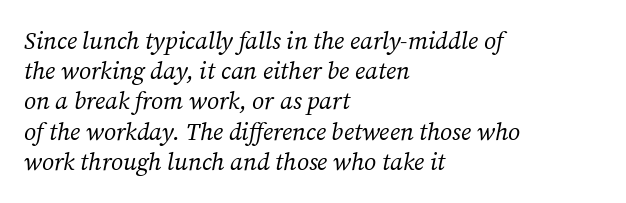
The image shows 24 px text type, italic (leaning right); set left-aligned, normal line spacing (1.26x), normal letter spacing, not underlined.
